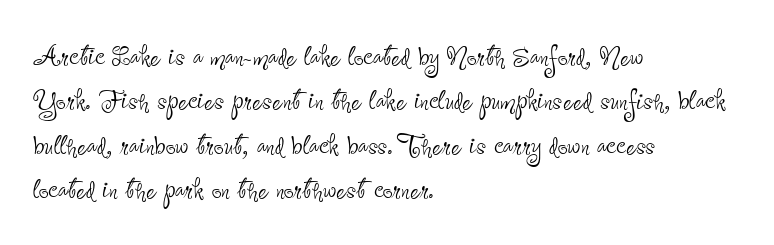
Stem width sits at or under what a default text font uses. Looks like regular typesetting: each glyph gets only the width it needs. Does the leading feel generous? No, just average.
